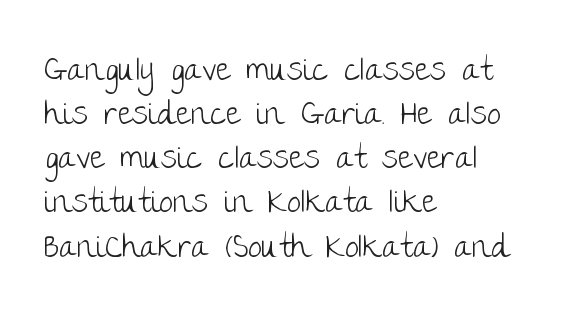
The image shows 32 px light sans-serif type, upright; set left-aligned, normal line spacing (1.38x), normal letter spacing, not underlined; low stroke contrast and a large x-height.
